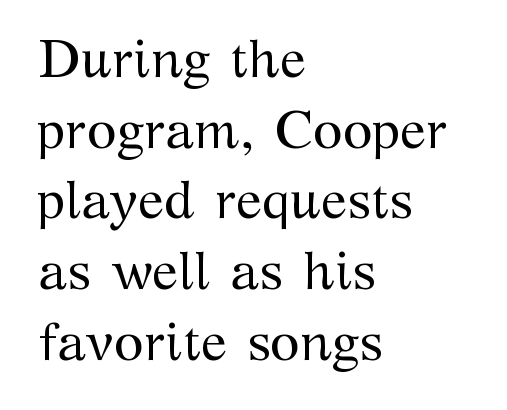
Alignment: flush left. Italic? Not at all — the glyphs are vertical. The rendering keeps characters at their native spacing. Do the characters align in a grid? No, the font is proportional. I'd call this a serif setting — the letters wear small feet. Honestly, there is no underline to notice here at all.
